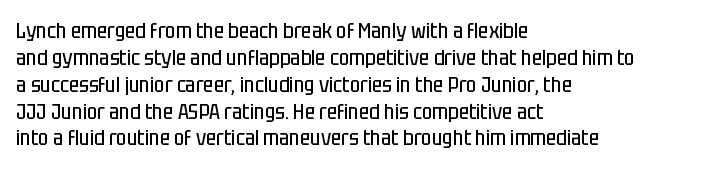
Honestly, the letter spacing is just normal — you wouldn't notice it. A student would call this left alignment; a typographer would say flush left, rag right. The font sits on the lighter half of the weight spectrum, regular included. Just letters on the line, the space beneath them empty.
